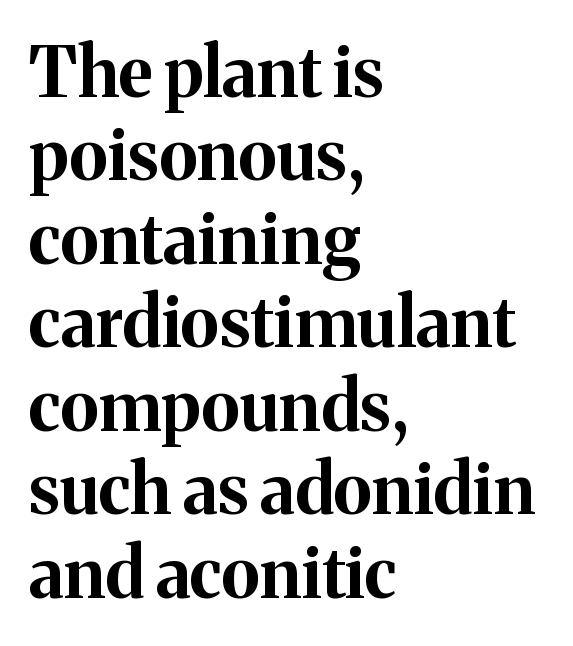
Q: Is the text bold? A: Yes.
Q: Is the text italic (slanted)? A: No, it is upright.
Q: Is the typeface a serif or a sans-serif typeface? A: Serif.
Q: Is the text underlined? A: No.
Q: How is the paragraph aligned? A: Left-aligned.
Q: Is the spacing between letters normal or unusually wide? A: Normal.
Q: Width (condensed, normal, or wide)? A: Normal.
Q: Stroke contrast? A: Medium.
Q: x-height? A: Medium.
Q: Monospaced? A: No.
